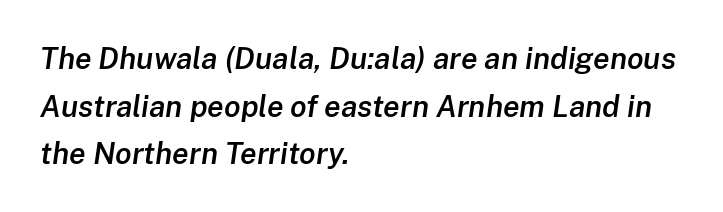
The paragraph has a hard left edge and a soft right edge. These lines carry some extra weight — a demibold, not a full bold. Honestly, the row spacing looks completely unremarkable. These lines are rendered in a variable-pitch font.
